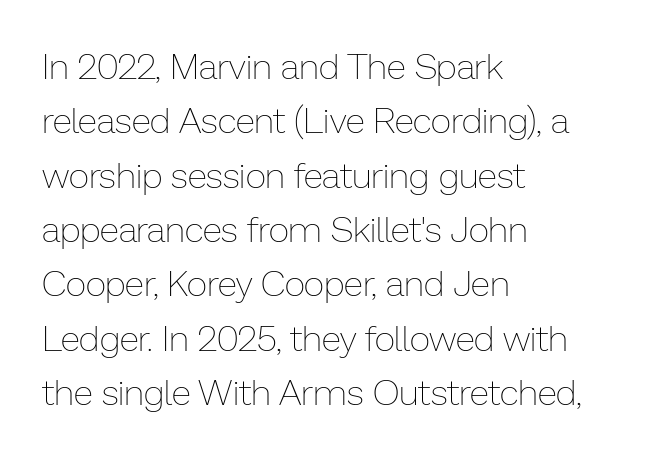
{"italic": "no", "bold": "no", "weight": "thin", "width": "normal", "stroke_contrast": "low", "x_height": "medium", "monospaced": "no", "underline": "no", "align": "left", "line_spacing": "normal", "line_spacing_ratio": 1.51, "letter_spacing": "normal", "letter_spacing_em": 0.0, "glyph_px": 36}
